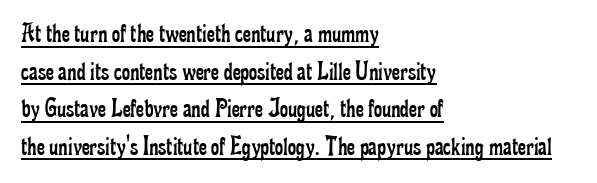
The image shows 28 px regular-weight, condensed serif type, upright; set left-aligned, normal line spacing (1.34x), normal letter spacing, underlined; low stroke contrast and a small x-height.
